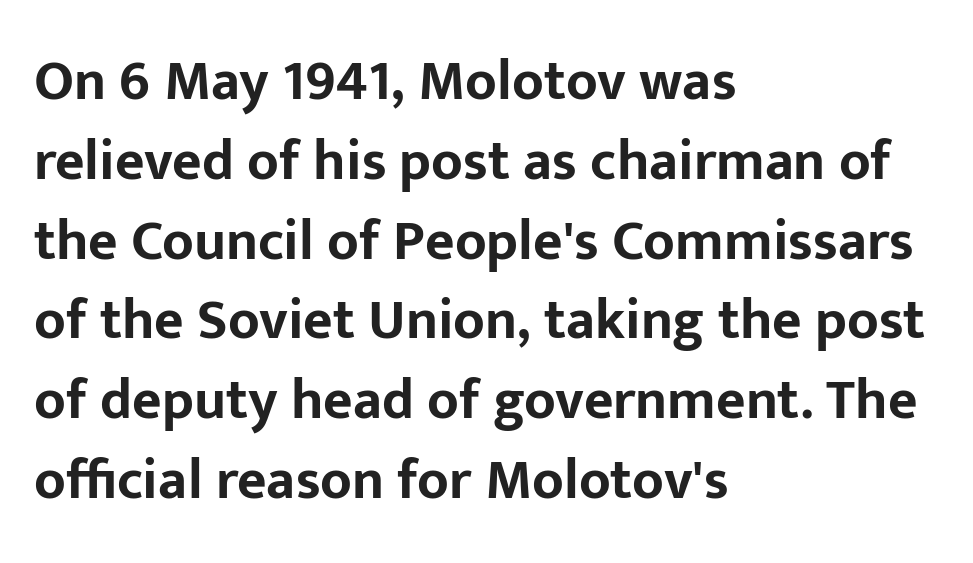
The image shows 57 px bold sans-serif type, upright; set left-aligned, normal line spacing (1.4x), normal letter spacing, not underlined; low stroke contrast and a medium x-height.
